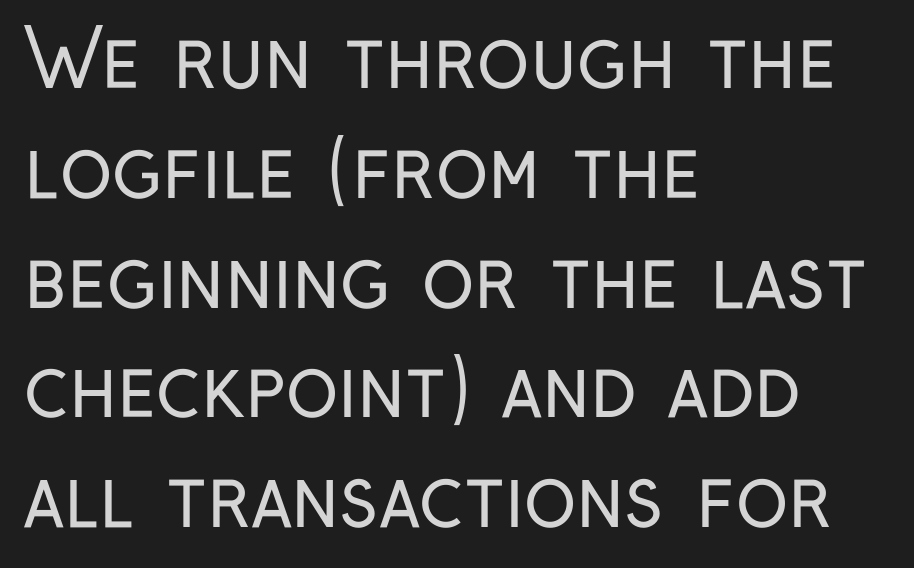
{"serif": "no", "italic": "no", "bold": "no", "weight": "regular", "width": "condensed", "stroke_contrast": "low", "x_height": "medium", "monospaced": "no", "underline": "no", "align": "left", "line_spacing": "normal", "line_spacing_ratio": 1.39, "letter_spacing": "normal", "letter_spacing_em": 0.0, "glyph_px": 79}
